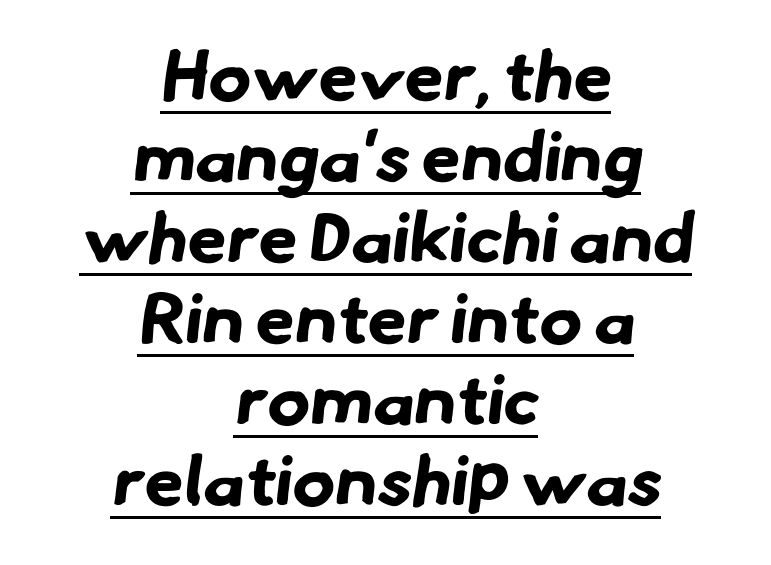
The image shows 71 px bold sans-serif type; set centered, tight line spacing (1.14x), normal letter spacing, underlined; low stroke contrast and a small x-height.
